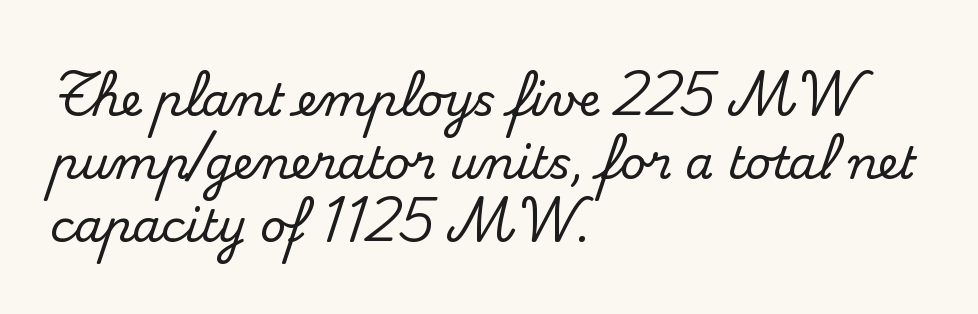
{"width": "normal", "stroke_contrast": "medium", "x_height": "small", "monospaced": "no", "underline": "no", "align": "left", "line_spacing": "normal", "line_spacing_ratio": 1.4, "letter_spacing": "normal", "letter_spacing_em": 0.0, "glyph_px": 45}
